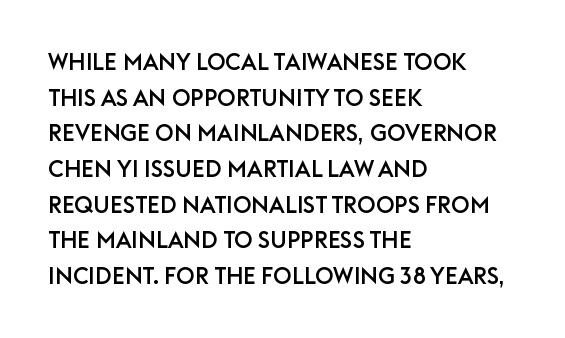
Q: Is the text italic (slanted)? A: No, it is upright.
Q: Is the text underlined? A: No.
Q: How is the paragraph aligned? A: Left-aligned.
Q: Is the spacing between letters normal or unusually wide? A: Normal.
Q: Is the spacing between lines tight, normal or loose? A: Normal.
